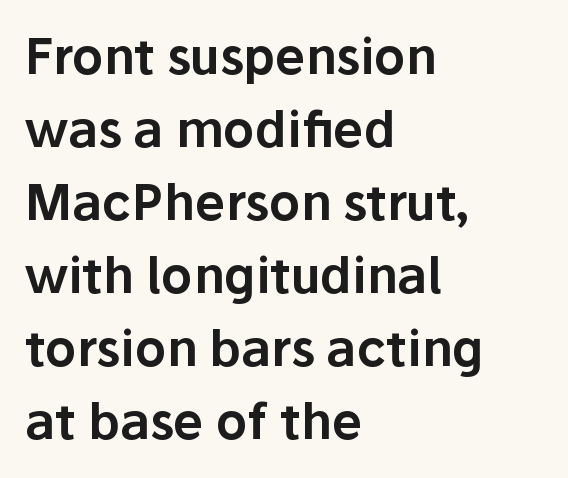
A student would call this left alignment; a typographer would say flush left, rag right. Quick note: interline space is typical. This sample uses an upright cut, with every glyph sitting square on the baseline. Each row of text sits above clean, open space. Letterform terminals end flat and unadorned throughout the passage.
